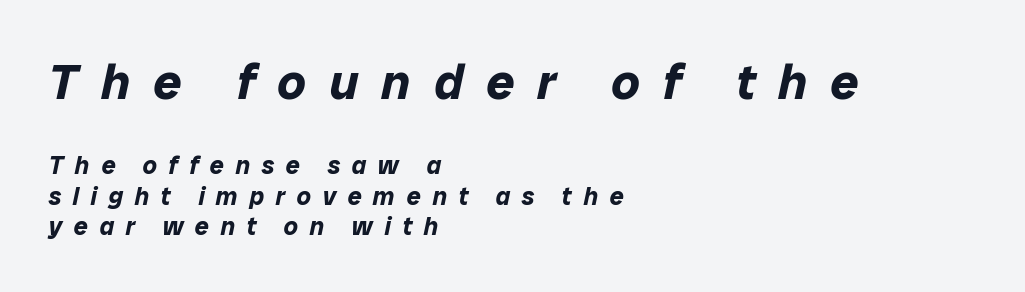
Q: Is the text bold? A: Yes.
Q: Is the text italic (slanted)? A: Yes, it leans right by about 12 degrees.
Q: Is the text underlined? A: No.
Q: How is the paragraph aligned? A: Left-aligned.
Q: Is the spacing between letters normal or unusually wide? A: Unusually wide.
Q: Which block of text is set in a larger size, the first (top) or the second (bottom)? A: The first (top) one.
Q: Width (condensed, normal, or wide)? A: Normal.
Q: Stroke contrast? A: Low.
Q: x-height? A: Medium.
Q: Monospaced? A: No.
